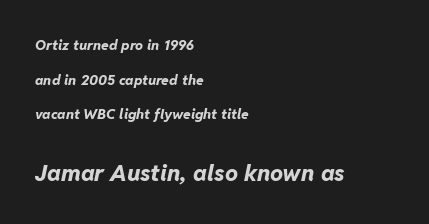
{"italic": "yes", "lean": "right", "slant_degrees": 11, "bold": "yes", "underline": "no", "align": "left", "line_spacing": "loose", "line_spacing_ratio": 2.47, "letter_spacing": "normal", "letter_spacing_em": 0.0, "larger_block": "second", "size_ratio": 1.64, "glyph_px": 23}
